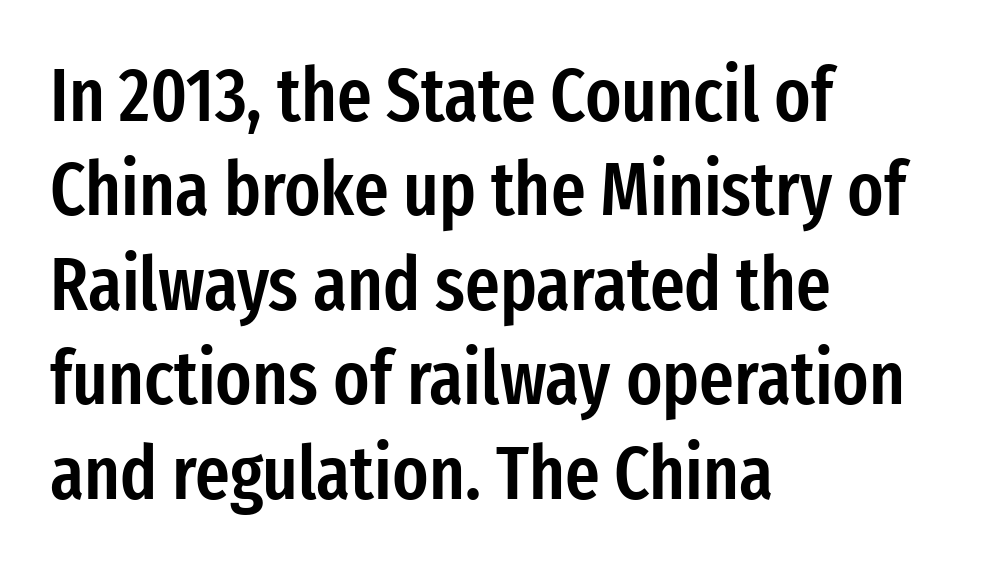
{"serif": "no", "italic": "no", "bold": "semi", "weight": "semibold", "width": "condensed", "stroke_contrast": "low", "x_height": "medium", "monospaced": "no", "underline": "no", "align": "left", "line_spacing": "normal", "line_spacing_ratio": 1.26, "letter_spacing": "normal", "letter_spacing_em": 0.0, "glyph_px": 75}
